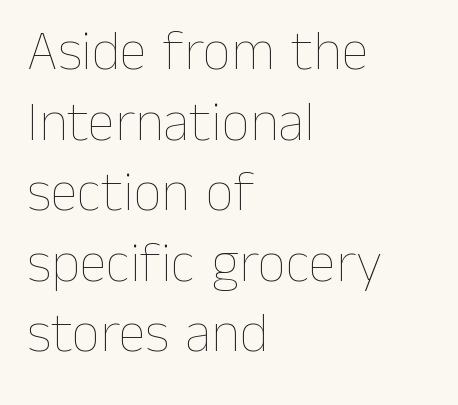
The image shows 56 px thin type, upright; set left-aligned, normal line spacing (1.26x), normal letter spacing, not underlined; low stroke contrast and a medium x-height.
